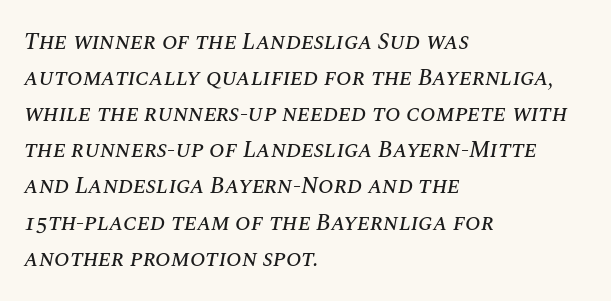
{"italic": "yes", "lean": "right", "slant_degrees": 10, "underline": "no", "align": "left", "line_spacing": "normal", "line_spacing_ratio": 1.57, "letter_spacing": "normal", "letter_spacing_em": 0.0, "glyph_px": 23}
